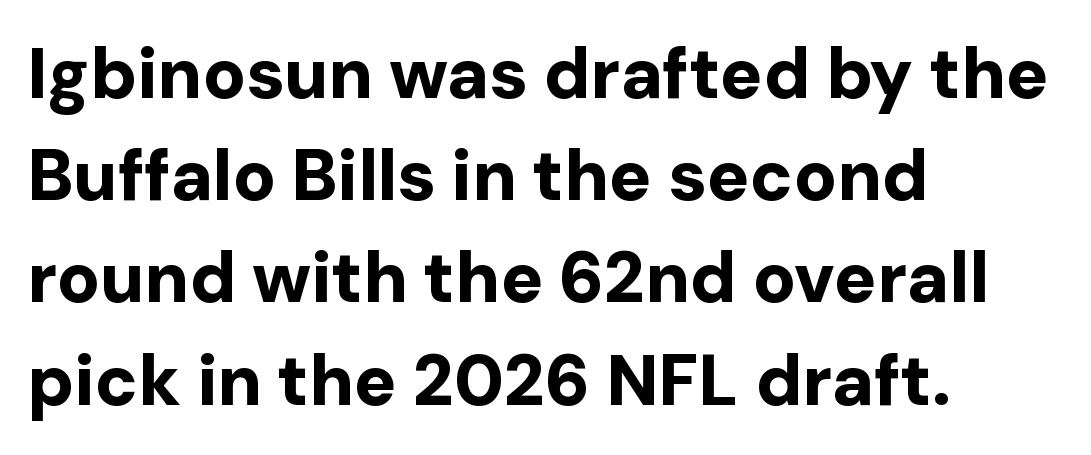
The image shows 71 px bold sans-serif type, upright; set left-aligned, normal line spacing (1.44x), normal letter spacing, not underlined; low stroke contrast and a medium x-height.
